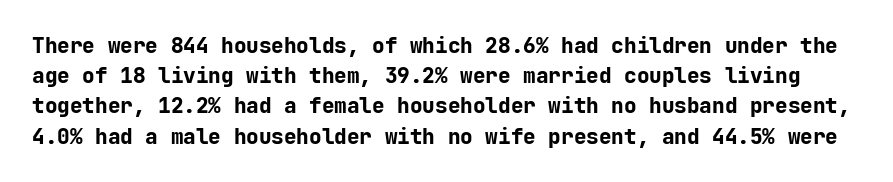
Glyph-to-glyph distance matches everyday printed text. Clear beneath every line of the passage. Compared with typical paragraphs, the rows here are spaced about the same. Is the type bold? Yes — the strokes are clearly thick and heavy. Posture: vertical.
